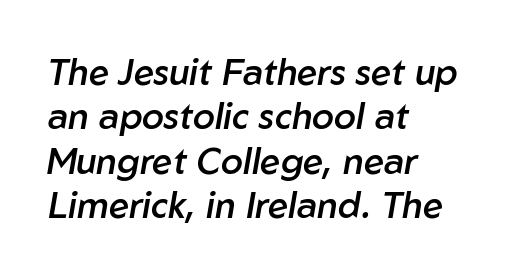
Q: Is the text bold? A: Semi-bold.
Q: Is the text italic (slanted)? A: Yes, it leans right by about 10 degrees.
Q: Is the text underlined? A: No.
Q: How is the paragraph aligned? A: Left-aligned.
Q: Is the spacing between letters normal or unusually wide? A: Normal.
Q: Width (condensed, normal, or wide)? A: Normal.
Q: Stroke contrast? A: Low.
Q: x-height? A: Medium.
Q: Monospaced? A: No.
